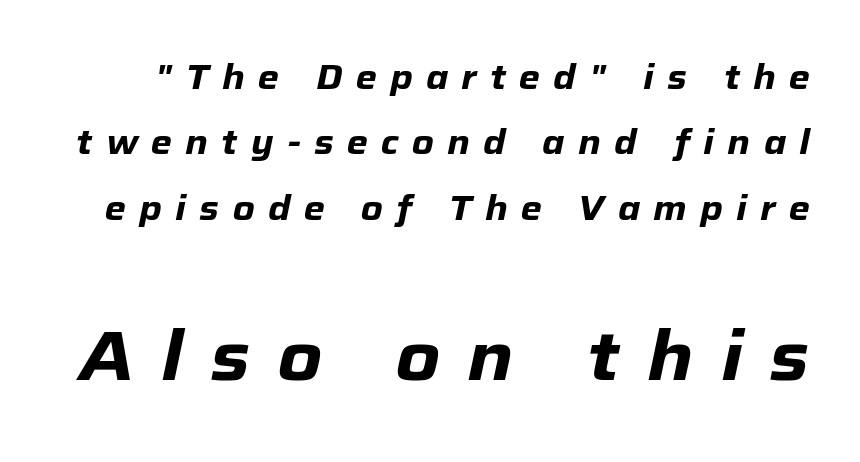
Observe the lean: these are italic letterforms. Loosely led — the rows are spread out. I'd describe the lettering as bold — thick and assertive. Any mark beneath the type? The region is blank. Block two is the big one; block one sits smaller above it.
